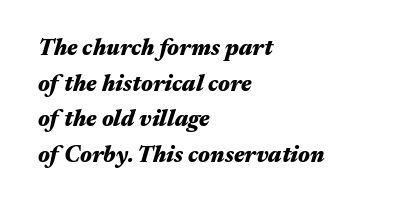
{"italic": "yes", "lean": "right", "slant_degrees": 17, "bold": "yes", "underline": "no", "align": "left", "line_spacing": "normal", "line_spacing_ratio": 1.55, "letter_spacing": "normal", "letter_spacing_em": 0.0, "glyph_px": 23}
